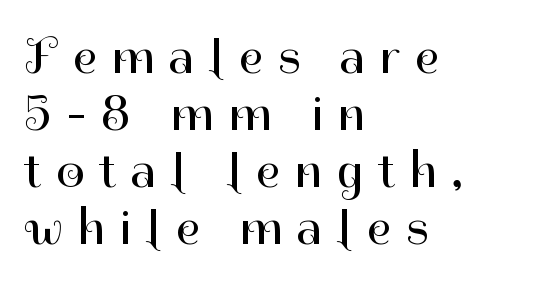
{"serif": "no", "italic": "no", "bold": "no", "weight": "regular", "width": "normal", "stroke_contrast": "high", "x_height": "medium", "monospaced": "no", "underline": "no", "align": "left", "line_spacing": "tight", "line_spacing_ratio": 1.12, "letter_spacing": "wide", "letter_spacing_em": 0.29, "glyph_px": 51}
